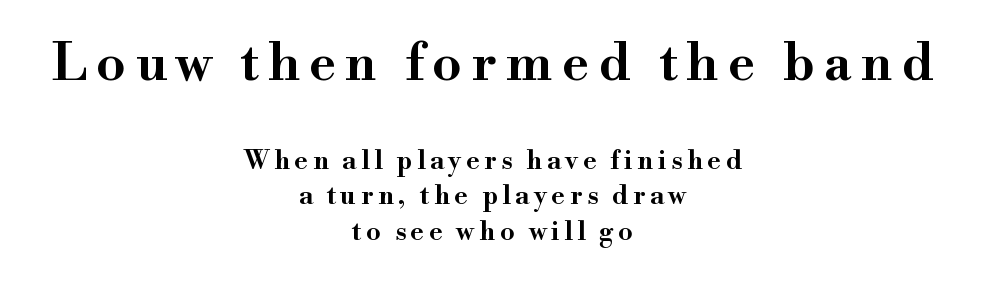
{"serif": "yes", "italic": "no", "width": "wide", "stroke_contrast": "high", "x_height": "small", "monospaced": "no", "underline": "no", "align": "center", "line_spacing": "normal", "line_spacing_ratio": 1.37, "larger_block": "first", "size_ratio": 2.0, "glyph_px": 52}
